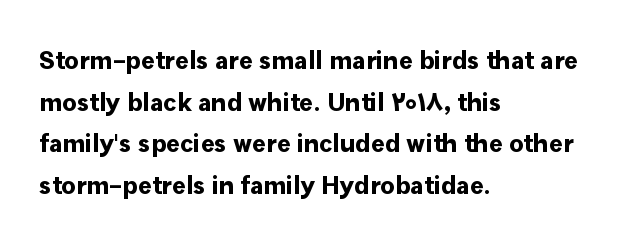
The image shows 26 px bold type, upright; set left-aligned, normal line spacing (1.6x), normal letter spacing, not underlined.
